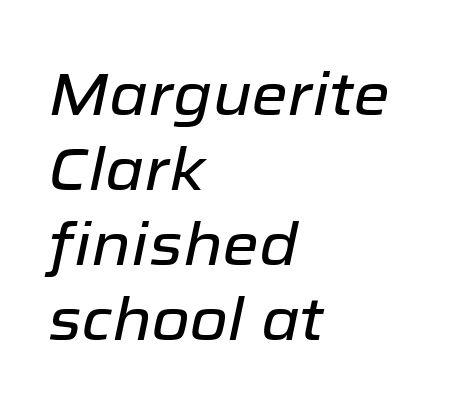
{"italic": "yes", "lean": "right", "slant_degrees": 12, "width": "normal", "stroke_contrast": "low", "x_height": "medium", "monospaced": "no", "underline": "no", "align": "left", "line_spacing": "normal", "line_spacing_ratio": 1.27, "letter_spacing": "normal", "letter_spacing_em": 0.0, "glyph_px": 59}
